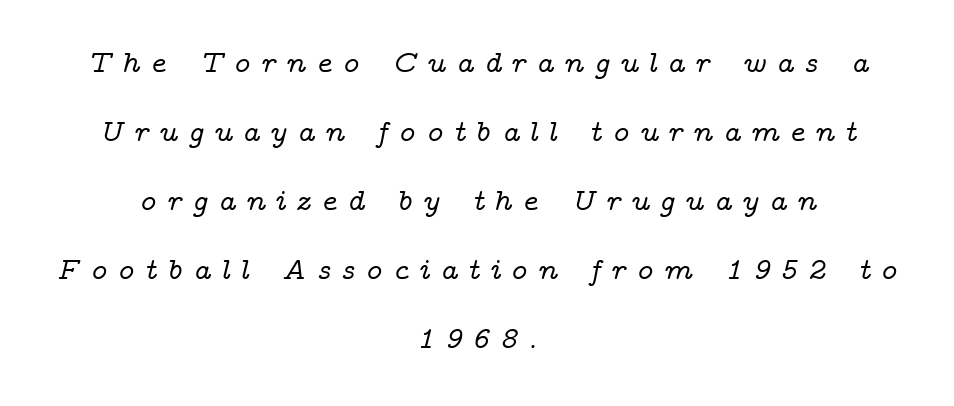
Q: Is the text italic (slanted)? A: Yes, it leans right by about 14 degrees.
Q: Is the typeface a serif or a sans-serif typeface? A: Serif.
Q: Is the text underlined? A: No.
Q: How is the paragraph aligned? A: Centered.
Q: Is the spacing between letters normal or unusually wide? A: Unusually wide.
Q: Is the spacing between lines tight, normal or loose? A: Loose.
Q: Width (condensed, normal, or wide)? A: Wide.
Q: Stroke contrast? A: Low.
Q: x-height? A: Medium.
Q: Monospaced? A: No.
